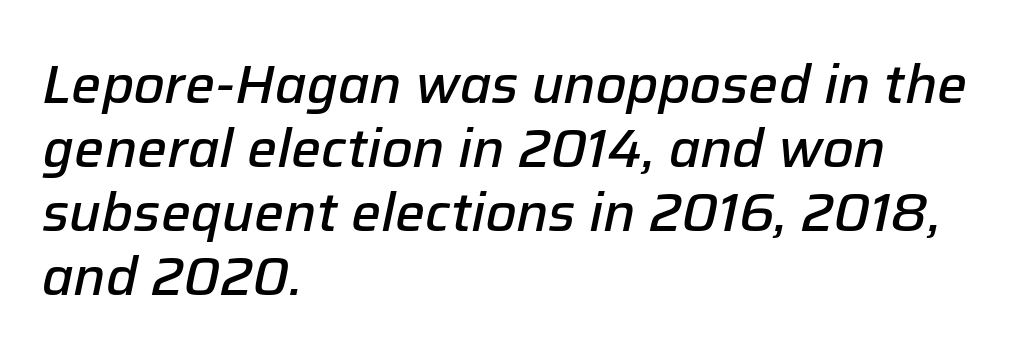
The rendering uses natural spacing where letterforms have individual widths. Stems and bowls a touch heavier than normal — semibold. Short and long lines alike share a common starting point at left. What stands out about the letter spacing? Nothing — it is the standard amount. Plain, unruled lines of type.
